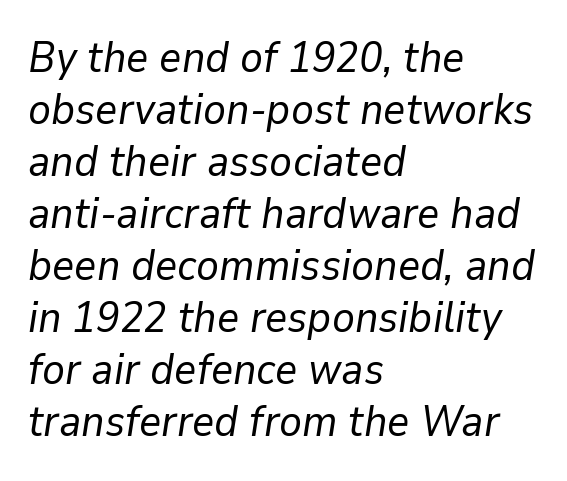
{"italic": "yes", "lean": "right", "slant_degrees": 9, "bold": "no", "weight": "regular", "width": "normal", "stroke_contrast": "low", "x_height": "medium", "monospaced": "no", "underline": "no", "align": "left", "line_spacing_ratio": 1.21, "letter_spacing": "normal", "letter_spacing_em": 0.0, "glyph_px": 43}
